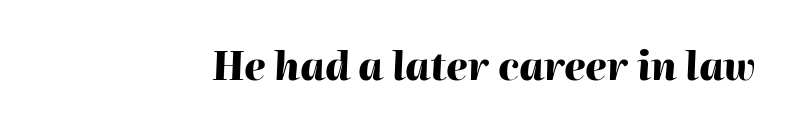
Q: Is the text bold? A: Yes.
Q: Is the text italic (slanted)? A: Yes, it leans right by about 2 degrees.
Q: Is the text underlined? A: No.
Q: Is the spacing between letters normal or unusually wide? A: Normal.
Q: Width (condensed, normal, or wide)? A: Normal.
Q: Stroke contrast? A: High.
Q: x-height? A: Medium.
Q: Monospaced? A: No.
